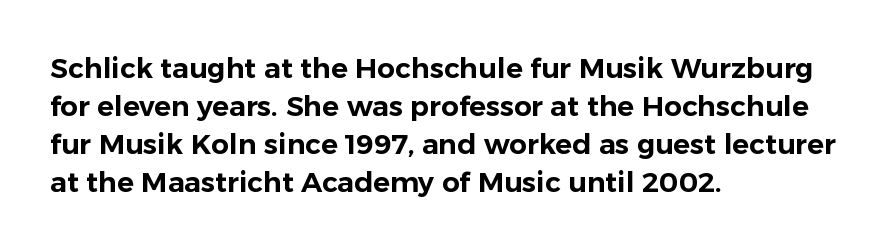
The space beneath each line is pristine and unruled. This rendering employs a face without finishing strokes, i.e., a sans-serif. Every row of glyphs begins at an identical x-position on the left. The face used here is proportionally spaced, like ordinary book or web type.
